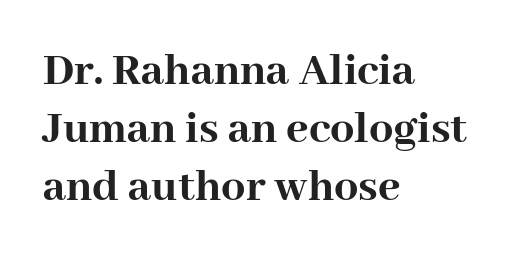
Caption: multi-line text, flush left, ragged right. This sample has the flowing, uneven cadence of proportional lettering. The designer went with a serif here, giving each stem small feet. Words appear dense and cohesive because spacing is normal. Notice how thick the strokes are: this is what a full bold looks like.
